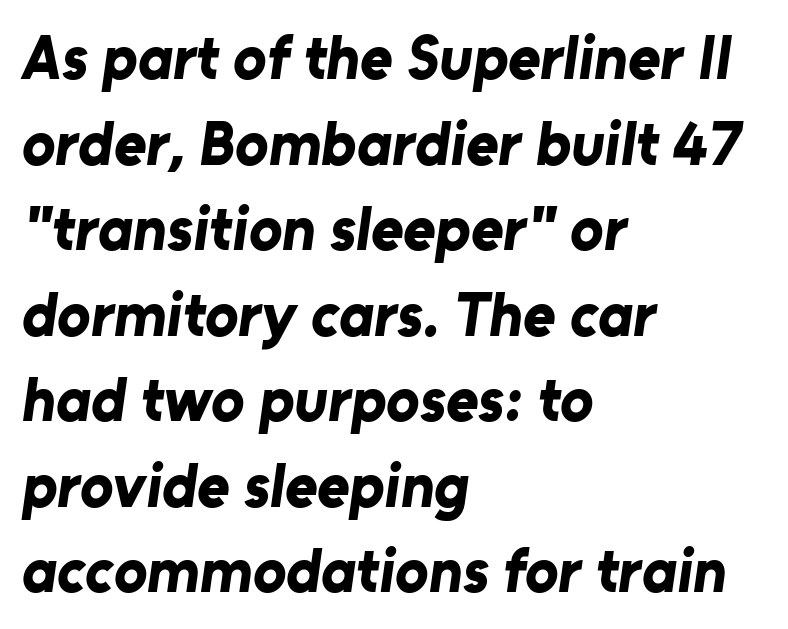
The lines sit at an ordinary, default distance from one another. Bare-footed words on every line. Spacing verdict: proportional, widths tailored to each character. Examine the stroke ends and you'll find no serifs.
